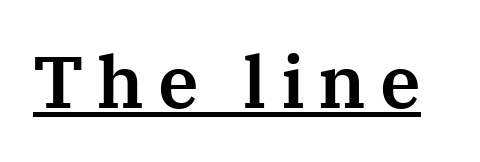
Classification — serif. Each letter keeps its own natural width here, so spacing adapts to shape. The lettering stays uniformly vertical, giving the passage a roman look. Students, observe the line beneath the letters — that is underlining.
